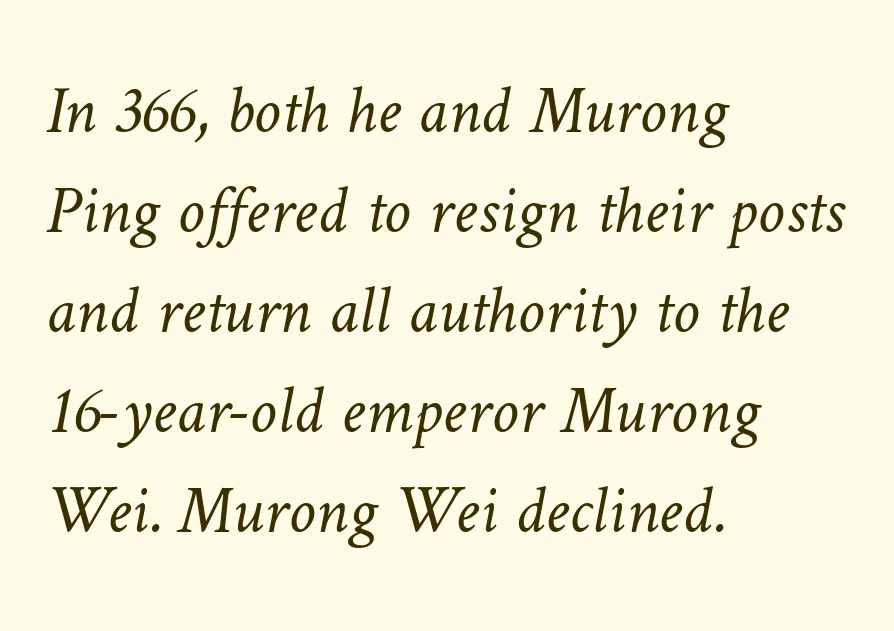
Q: Is the text bold? A: No.
Q: Is the text underlined? A: No.
Q: How is the paragraph aligned? A: Left-aligned.
Q: Is the spacing between letters normal or unusually wide? A: Normal.
Q: Is the spacing between lines tight, normal or loose? A: Normal.
Q: Width (condensed, normal, or wide)? A: Normal.
Q: Stroke contrast? A: Low.
Q: x-height? A: Medium.
Q: Monospaced? A: No.
